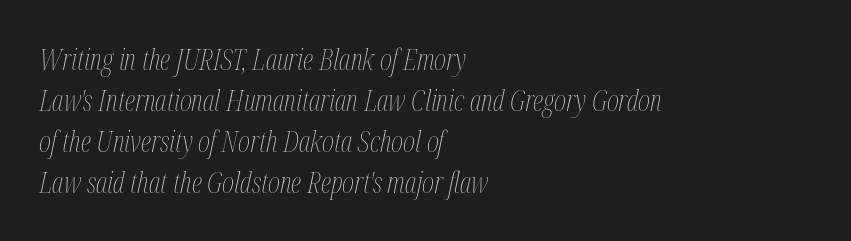
{"italic": "yes", "lean": "right", "slant_degrees": 12, "bold": "no", "weight": "thin", "width": "condensed", "stroke_contrast": "medium", "x_height": "medium", "monospaced": "no", "underline": "no", "align": "left", "line_spacing": "normal", "line_spacing_ratio": 1.41, "letter_spacing": "normal", "letter_spacing_em": 0.0, "glyph_px": 29}
